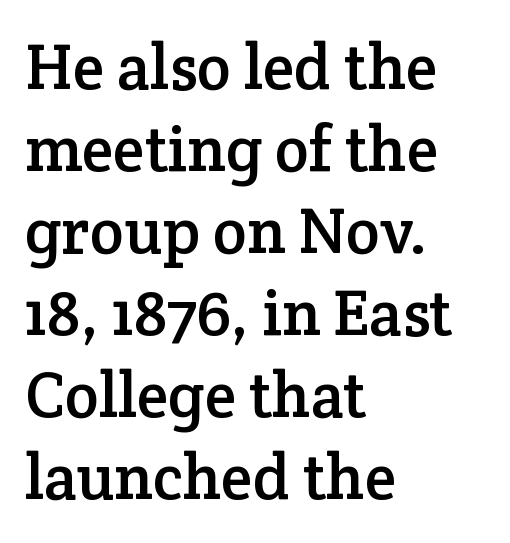
Q: Is the text italic (slanted)? A: No, it is upright.
Q: Is the typeface a serif or a sans-serif typeface? A: Serif.
Q: Is the text underlined? A: No.
Q: How is the paragraph aligned? A: Left-aligned.
Q: Is the spacing between letters normal or unusually wide? A: Normal.
Q: Is the spacing between lines tight, normal or loose? A: Normal.
Q: Width (condensed, normal, or wide)? A: Normal.
Q: Stroke contrast? A: Low.
Q: x-height? A: Medium.
Q: Monospaced? A: No.
